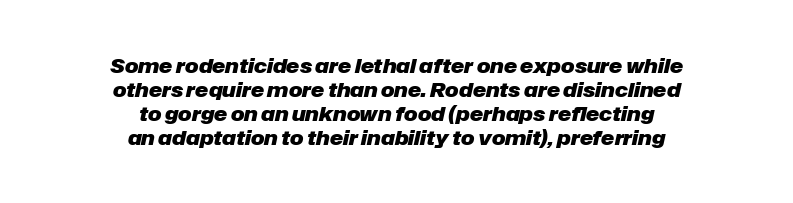
{"italic": "yes", "lean": "right", "slant_degrees": 12, "bold": "yes", "underline": "no", "align": "center", "line_spacing_ratio": 1.2, "letter_spacing": "normal", "letter_spacing_em": 0.0, "glyph_px": 20}
